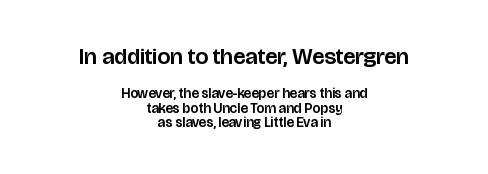
Q: Is the text italic (slanted)? A: No, it is upright.
Q: Is the text underlined? A: No.
Q: How is the paragraph aligned? A: Centered.
Q: Is the spacing between letters normal or unusually wide? A: Normal.
Q: Is the spacing between lines tight, normal or loose? A: Tight.
Q: Which block of text is set in a larger size, the first (top) or the second (bottom)? A: The first (top) one.
